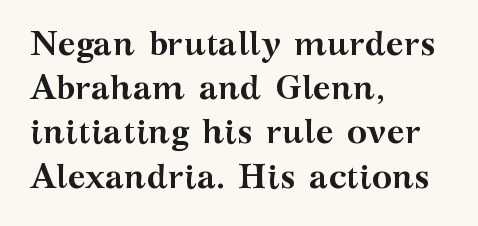
Looks like regular typesetting: each glyph gets only the width it needs. The leading is moderate, giving the passage an even texture. Caption: bold face, heavy strokes. Short and long lines alike share a common starting point at left. Bare-footed words on every line.
